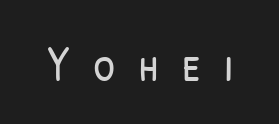
Q: Is the text bold? A: No.
Q: Is the typeface a serif or a sans-serif typeface? A: Sans-serif.
Q: Is the text underlined? A: No.
Q: Is the spacing between letters normal or unusually wide? A: Unusually wide.
Q: Width (condensed, normal, or wide)? A: Condensed.
Q: Stroke contrast? A: Low.
Q: x-height? A: Medium.
Q: Monospaced? A: No.
